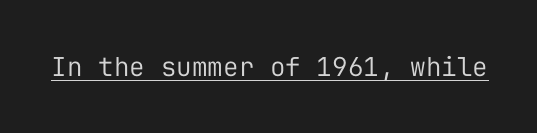
{"italic": "no", "bold": "no", "underline": "yes", "letter_spacing": "normal", "letter_spacing_em": 0.0, "glyph_px": 26}
